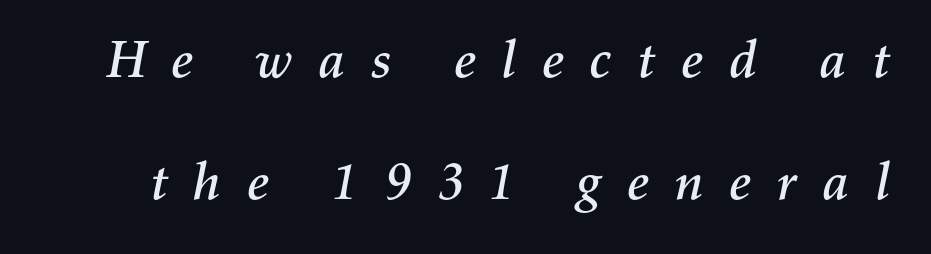
The image shows 53 px text type, italic (leaning right); set loose line spacing (2.3x), unusually wide letter spacing (+0.44 em), not underlined; medium stroke contrast and a medium x-height.
